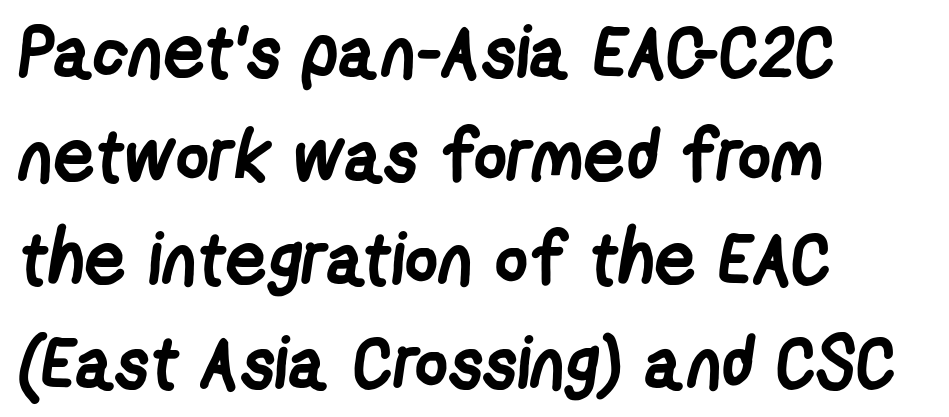
The image shows 73 px semibold, condensed sans-serif type; set left-aligned, normal line spacing (1.42x), normal letter spacing, not underlined; low stroke contrast and a medium x-height.
